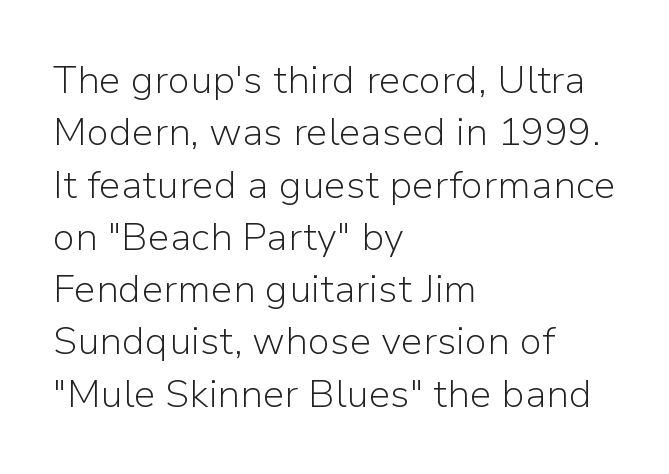
Q: Is the text bold? A: No.
Q: Is the text italic (slanted)? A: No, it is upright.
Q: Is the typeface a serif or a sans-serif typeface? A: Sans-serif.
Q: Is the text underlined? A: No.
Q: How is the paragraph aligned? A: Left-aligned.
Q: Is the spacing between letters normal or unusually wide? A: Normal.
Q: Is the spacing between lines tight, normal or loose? A: Normal.
Q: Width (condensed, normal, or wide)? A: Normal.
Q: Stroke contrast? A: Low.
Q: x-height? A: Medium.
Q: Monospaced? A: No.
